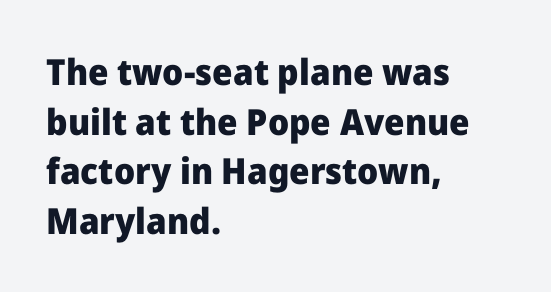
Q: Is the text bold? A: Yes.
Q: Is the text italic (slanted)? A: No, it is upright.
Q: Is the typeface a serif or a sans-serif typeface? A: Sans-serif.
Q: Is the text underlined? A: No.
Q: How is the paragraph aligned? A: Left-aligned.
Q: Is the spacing between letters normal or unusually wide? A: Normal.
Q: Is the spacing between lines tight, normal or loose? A: Normal.
Q: Width (condensed, normal, or wide)? A: Normal.
Q: Stroke contrast? A: Low.
Q: x-height? A: Medium.
Q: Monospaced? A: No.
